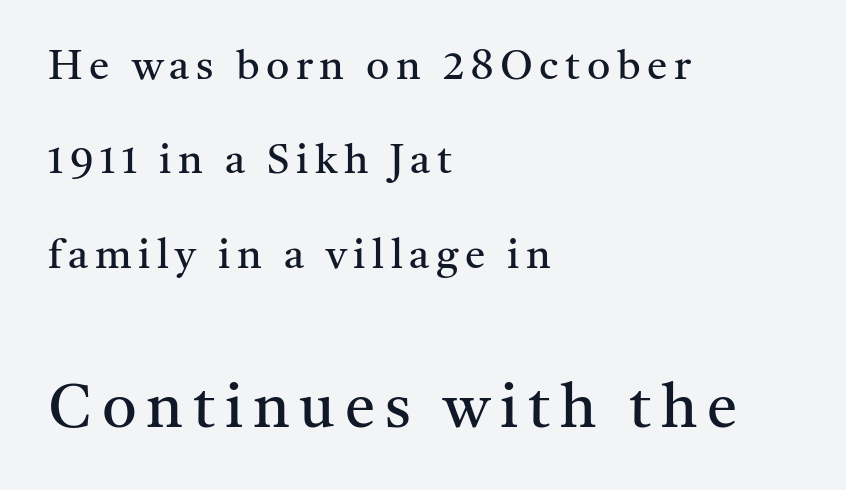
The image shows 61 px regular-weight serif type, upright; set left-aligned, loose line spacing (2.3x), not underlined; the second (bottom) block is 1.49x larger; medium stroke contrast and a medium x-height.
